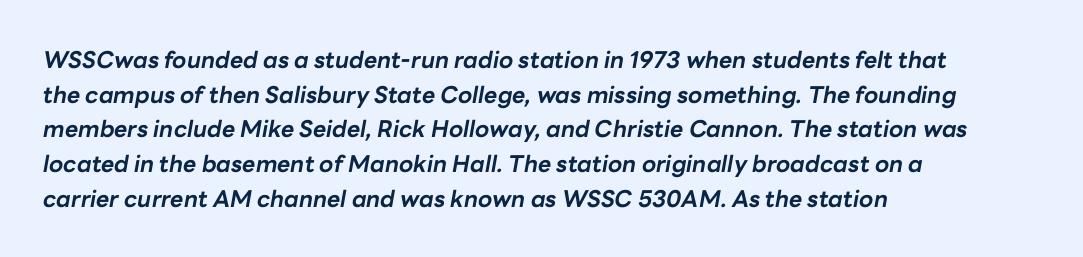
Q: Is the text bold? A: Yes.
Q: Is the text italic (slanted)? A: Yes, it leans right by about 10 degrees.
Q: Is the text underlined? A: No.
Q: How is the paragraph aligned? A: Left-aligned.
Q: Is the spacing between letters normal or unusually wide? A: Normal.
Q: Is the spacing between lines tight, normal or loose? A: Normal.
